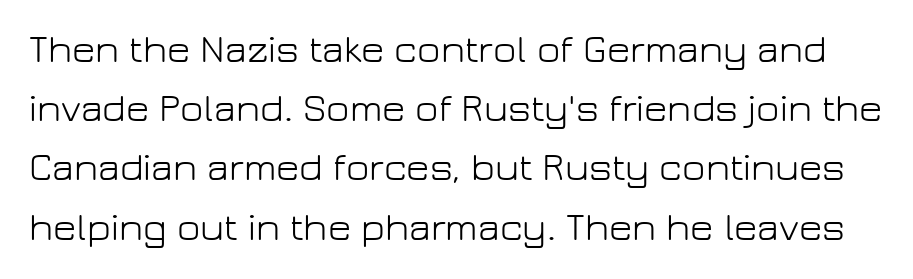
{"serif": "no", "italic": "no", "bold": "no", "weight": "light", "width": "normal", "stroke_contrast": "low", "x_height": "medium", "monospaced": "no", "underline": "no", "line_spacing": "normal", "line_spacing_ratio": 1.48, "letter_spacing": "normal", "letter_spacing_em": 0.0, "glyph_px": 40}
